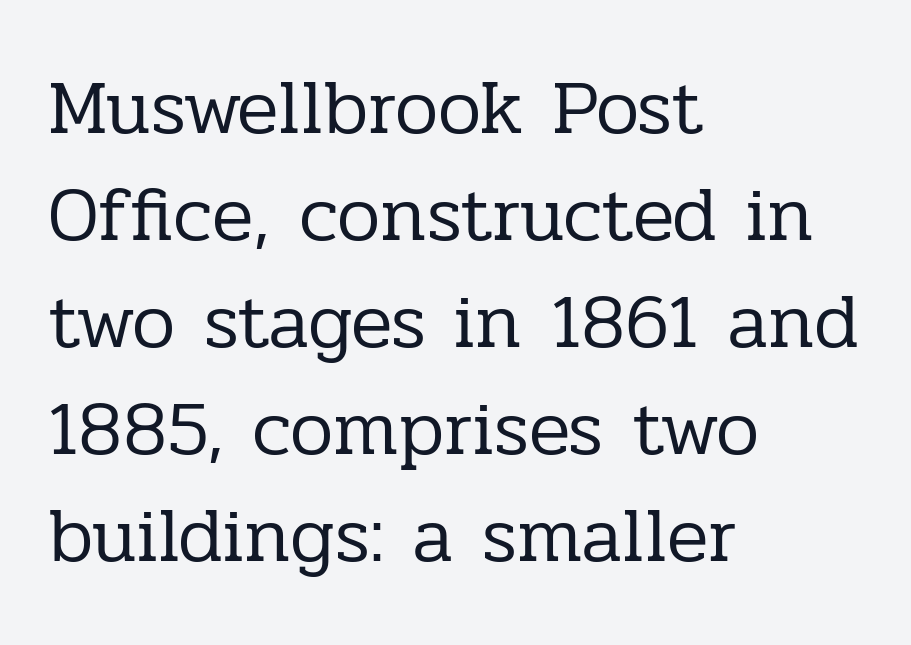
The image shows 77 px regular-weight serif type, upright; set left-aligned, normal line spacing (1.39x), normal letter spacing, not underlined; low stroke contrast and a medium x-height.
